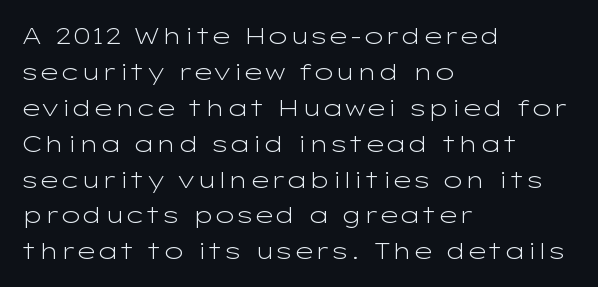
The foot of each line stays bare and open. It's the straight-up-and-down kind of type. The gaps between neighbouring characters are ordinary and unremarkable. A normal amount of white space separates one row of letters from the next. Typeset ragged right — the left edge is the straight one. Is the stroke heavy? The answer is a plain regular-or-lighter.
